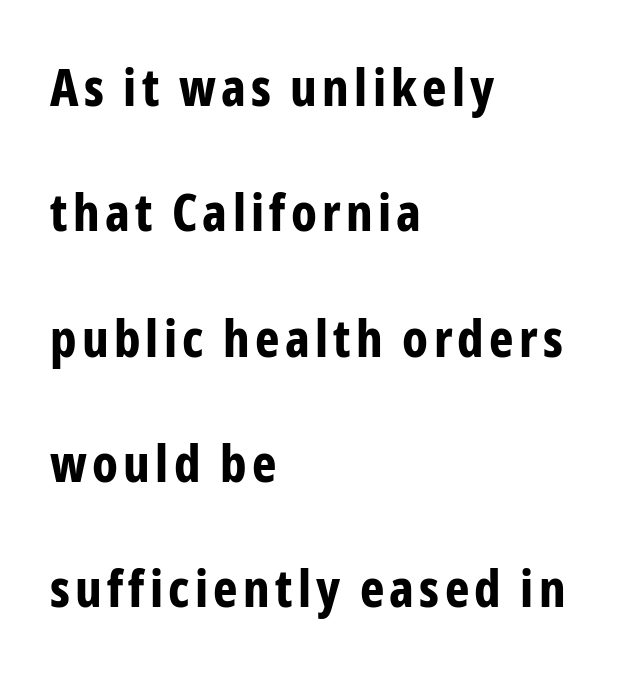
Leading: increased. Rendered with straight, roman letterforms. These words are printed bold, with thick strokes throughout. Short and long lines alike share a common starting point at left.
